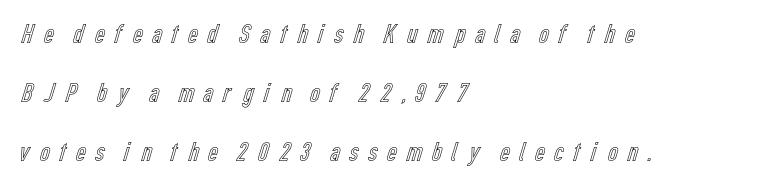
The passage shown is typed in a proportional face where columns would drift. This sample trades compactness for vertical openness between lines. Caption: multi-line text, flush left, ragged right. A typesetter would call this heavily tracked-out type.
